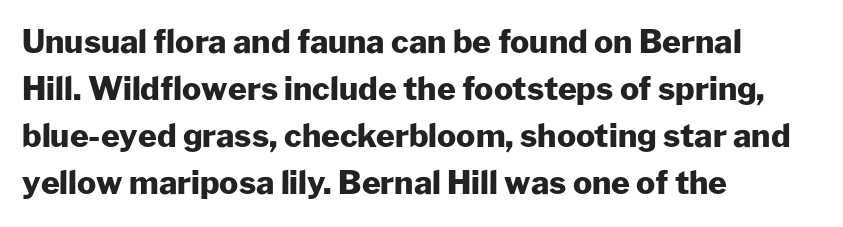
This sample uses a sans-serif face. Just letters on the line, the space beneath them empty. The face used here is proportionally spaced, like ordinary book or web type. If you measured baseline to baseline, you'd find a middling distance. Teacher's note: observe the even left margin — that is flush-left alignment.
